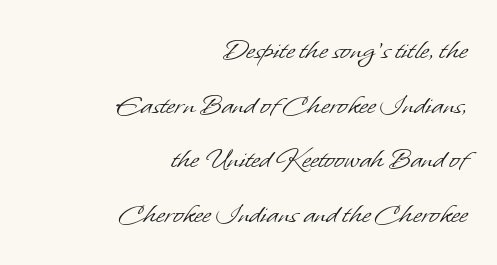
{"serif": "no", "bold": "no", "weight": "light", "width": "normal", "stroke_contrast": "low", "x_height": "small", "monospaced": "no", "underline": "no", "align": "right", "line_spacing_ratio": 1.76, "letter_spacing": "normal", "letter_spacing_em": 0.0, "glyph_px": 31}
